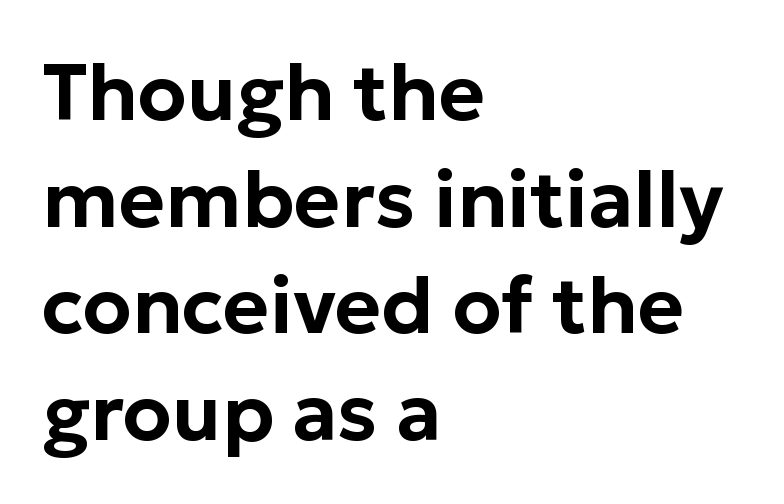
The image shows 79 px sans-serif type, upright; set left-aligned, normal line spacing (1.35x), normal letter spacing, not underlined; low stroke contrast and a medium x-height.
